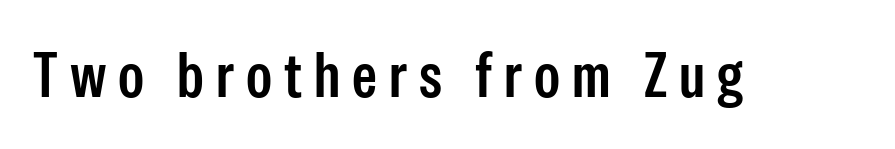
{"serif": "no", "italic": "no", "width": "condensed", "stroke_contrast": "low", "x_height": "medium", "monospaced": "no", "underline": "no", "glyph_px": 63}
